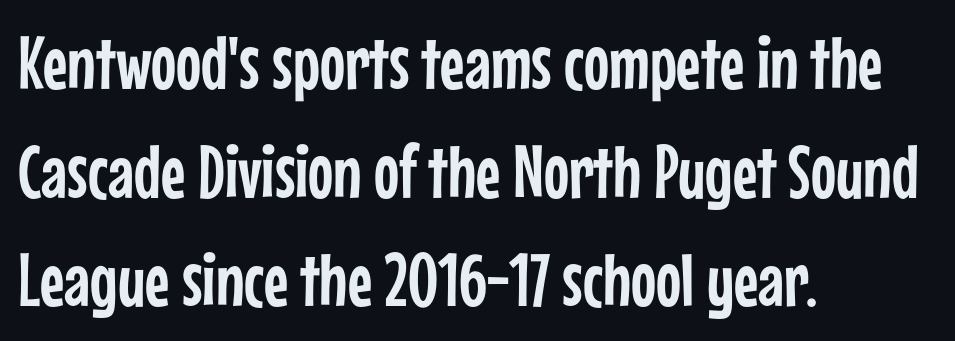
A typesetter would label this face a sans. A typesetter would mark this as roman, not italic. Does extra space separate the letters? No, they use regular spacing. Horizontally, the lines are justified to the leading edge only.
